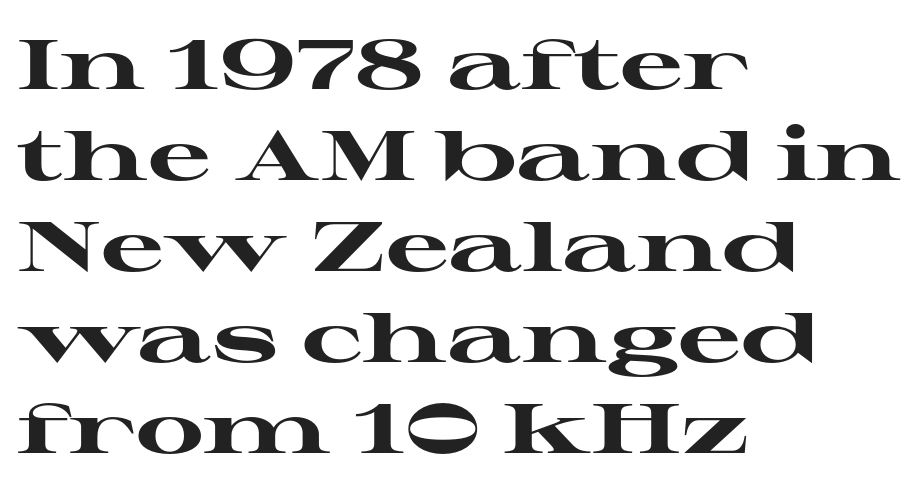
Q: Is the text bold? A: Yes.
Q: Is the text italic (slanted)? A: No, it is upright.
Q: Is the typeface a serif or a sans-serif typeface? A: Serif.
Q: Is the text underlined? A: No.
Q: How is the paragraph aligned? A: Left-aligned.
Q: Is the spacing between letters normal or unusually wide? A: Normal.
Q: Is the spacing between lines tight, normal or loose? A: Normal.
Q: Width (condensed, normal, or wide)? A: Wide.
Q: Stroke contrast? A: High.
Q: x-height? A: Medium.
Q: Monospaced? A: No.
